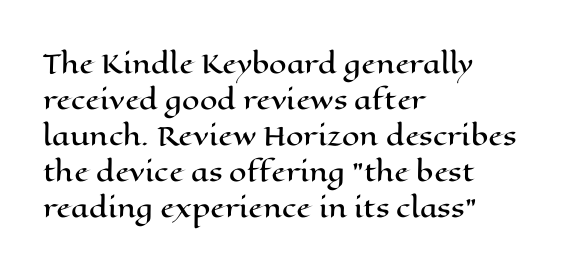
Vertically, the passage feels balanced, rows spaced as you'd expect. Every character sits straight up, as roman type does. A typesetter would call this zero additional tracking. Each line starts at the same left margin while the right side varies. Descenders are the only things crossing below the line.
